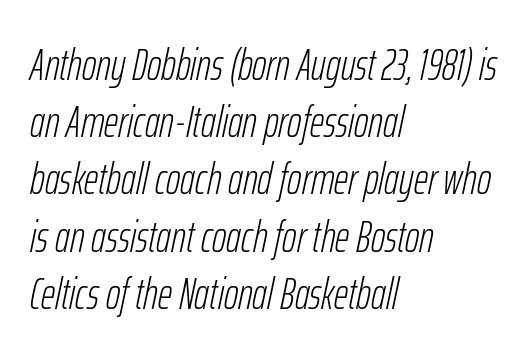
Every character sits at an angle, as italics do. Is this a fixed-width face? No — the glyphs have proportional, varying widths. Vertical spacing — default. Weight: not bold — regular or lighter.
